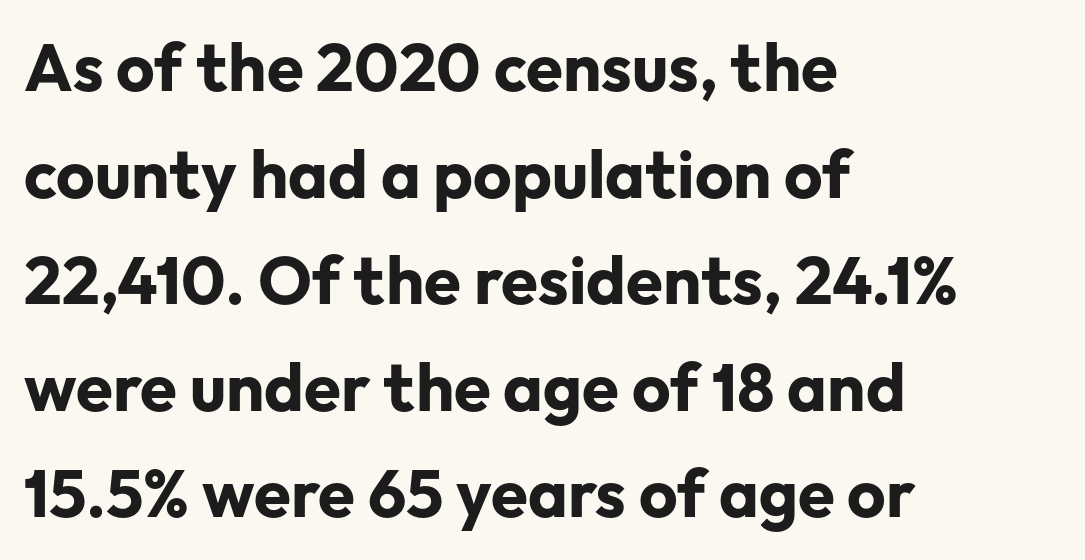
Do the characters align in a grid? No, the font is proportional. The face used here has the dense, thick strokes of a bold. The passage shown stacks its lines at a standard gap. This sample uses an upright cut, with every glyph sitting square on the baseline. Teacher's note: observe the even left margin — that is flush-left alignment.
